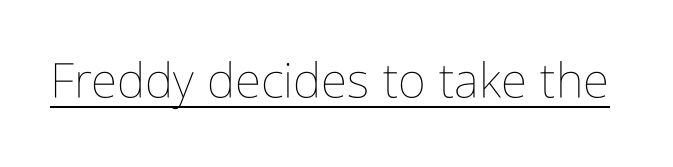
Q: Is the text bold? A: No.
Q: Is the text italic (slanted)? A: No, it is upright.
Q: Is the text underlined? A: Yes.
Q: Is the spacing between letters normal or unusually wide? A: Normal.
Q: Width (condensed, normal, or wide)? A: Condensed.
Q: Stroke contrast? A: Low.
Q: x-height? A: Medium.
Q: Monospaced? A: No.
